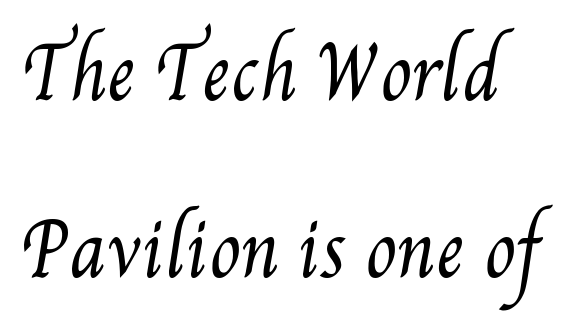
The image shows 71 px regular-weight, condensed type; set loose line spacing (2.49x), normal letter spacing, not underlined; medium stroke contrast and a small x-height.
